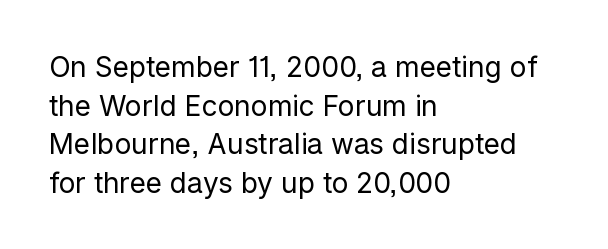
{"serif": "no", "italic": "no", "bold": "no", "weight": "regular", "width": "normal", "stroke_contrast": "low", "x_height": "medium", "monospaced": "no", "underline": "no", "align": "left", "line_spacing": "normal", "line_spacing_ratio": 1.38, "letter_spacing": "normal", "letter_spacing_em": 0.0, "glyph_px": 28}
